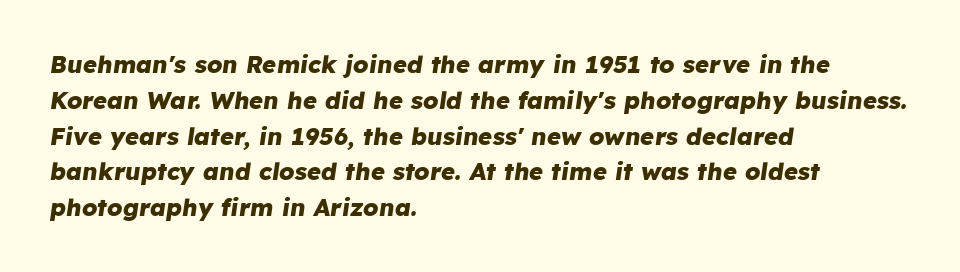
Reading down the column, the eye jumps a familiar distance to each next line. The letters are bold, with thick, heavy strokes. The whole block is typeset with a tilt. The line texture is even and compact thanks to regular tracking. Underlining? Definitely not there.
